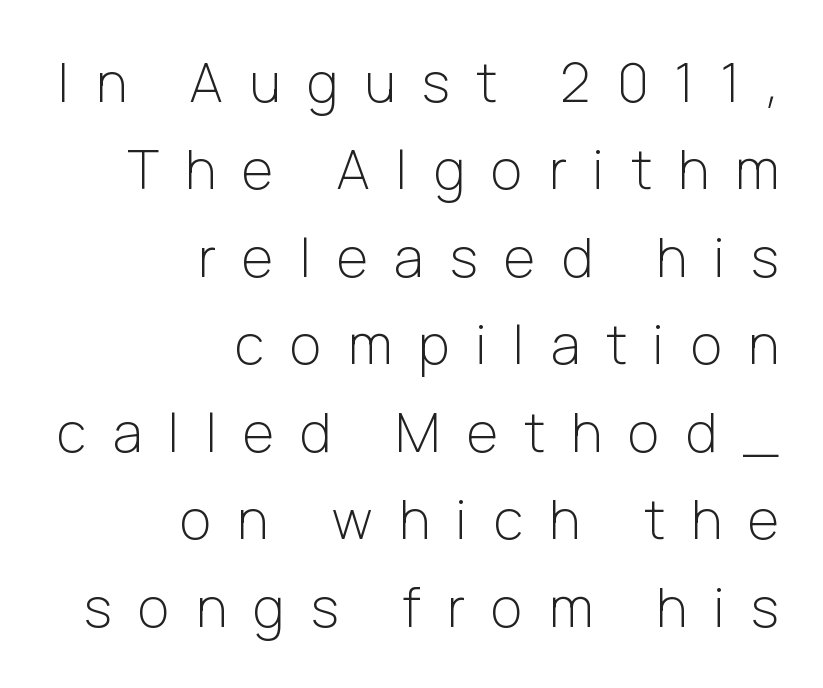
The image shows 54 px light sans-serif type, upright; set right-aligned, normal line spacing (1.62x), unusually wide letter spacing (+0.49 em), not underlined; low stroke contrast and a medium x-height.
